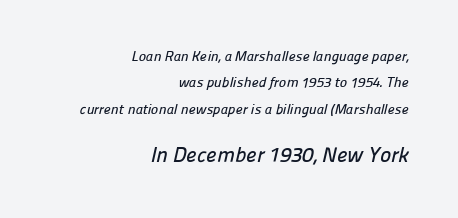
Q: Is the text underlined? A: No.
Q: How is the paragraph aligned? A: Right-aligned.
Q: Is the spacing between letters normal or unusually wide? A: Normal.
Q: Which block of text is set in a larger size, the first (top) or the second (bottom)? A: The second (bottom) one.
